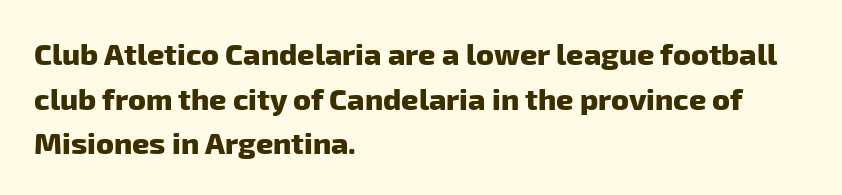
How heavy is the stroke? Heavy — this is a bold. Font category for this specimen: sans-serif. Honestly, the letter spacing is just normal — you wouldn't notice it. Each new line begins a customary step beneath the previous one. Note the varied advance widths — an 'i' is clearly narrower than an 'm'.
